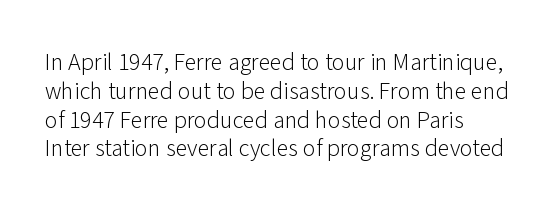
The image shows 24 px text type, upright; set line spacing 1.2x, normal letter spacing, not underlined.
